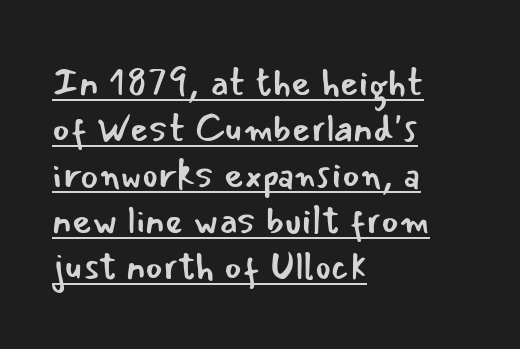
Q: Is the text bold? A: No.
Q: Is the text italic (slanted)? A: No, it is upright.
Q: Is the typeface a serif or a sans-serif typeface? A: Sans-serif.
Q: Is the text underlined? A: Yes.
Q: How is the paragraph aligned? A: Left-aligned.
Q: Is the spacing between letters normal or unusually wide? A: Normal.
Q: Width (condensed, normal, or wide)? A: Normal.
Q: Stroke contrast? A: Low.
Q: x-height? A: Small.
Q: Monospaced? A: No.
